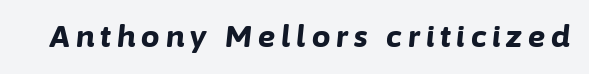
The image shows 29 px bold type, italic (leaning right); set unusually wide letter spacing (+0.21 em), not underlined; low stroke contrast and a medium x-height.
